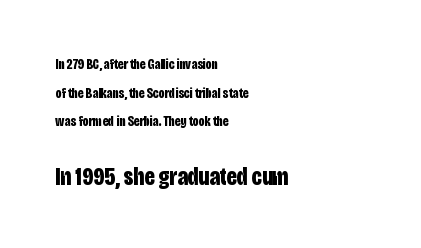
Each word holds together tightly as a unit, with standard inter-letter gaps. The typesetting leans heavy: a genuine bold. Whoever set this chose breathing room over compactness in the vertical rhythm. The typesetter chose a ragged-right arrangement here. Rule under the text: the space is simply empty. Top chunk: small. Bottom chunk: large.
